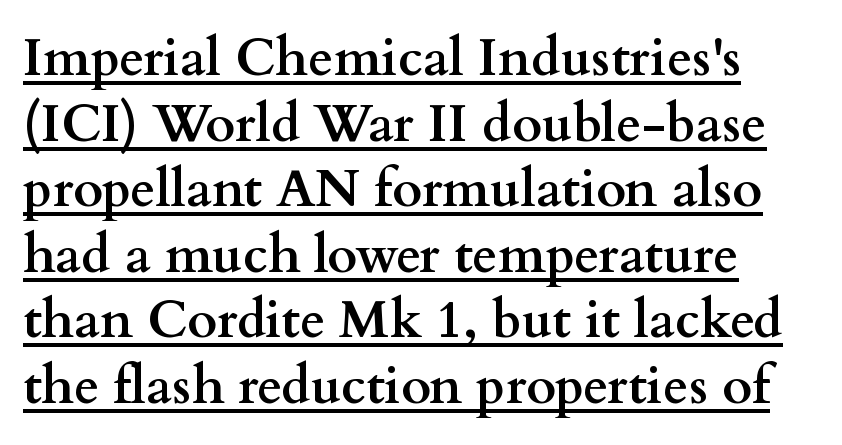
Is this a fixed-width face? No — the glyphs have proportional, varying widths. Typesetter's note: full bold, strokes at maximum text heaviness. The ragged edge is on the right, which tells us the setting is flush left. These lines are composed in type with serifs. Quick note: underline on.
